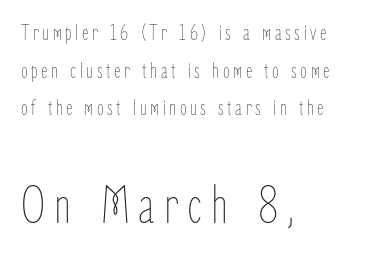
The image shows 54 px thin, condensed type, upright; set left-aligned, line spacing 1.71x, not underlined; the second (bottom) block is 2.45x larger; low stroke contrast and a medium x-height.
